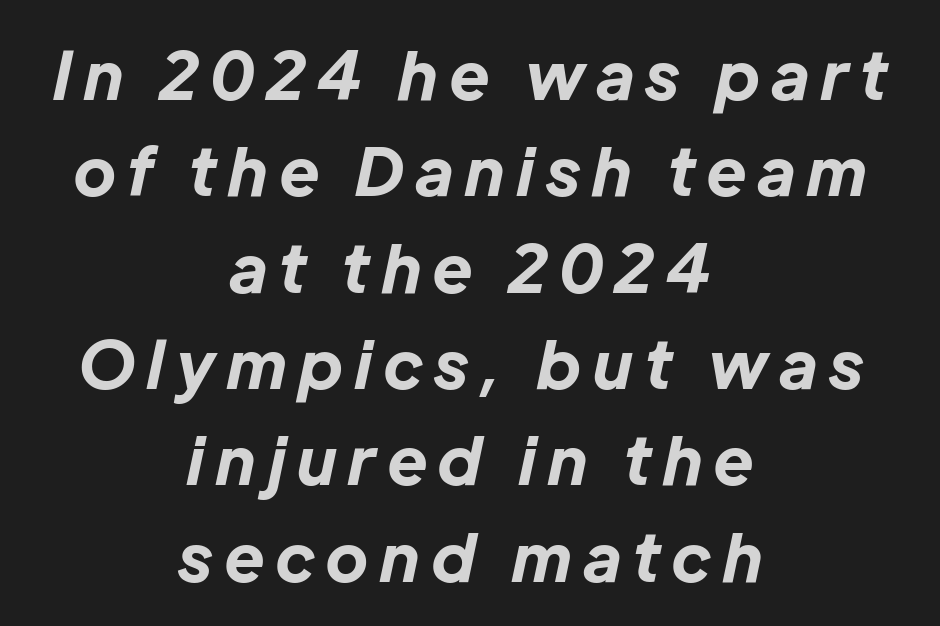
{"italic": "yes", "lean": "right", "slant_degrees": 12, "bold": "yes", "weight": "bold", "width": "normal", "stroke_contrast": "low", "x_height": "medium", "monospaced": "no", "underline": "no", "align": "center", "line_spacing": "normal", "line_spacing_ratio": 1.46, "glyph_px": 66}
